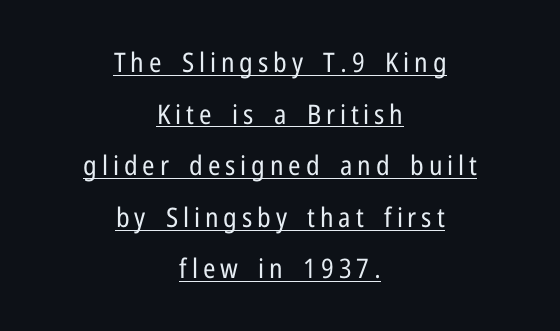
Q: Is the text bold? A: No.
Q: Is the text italic (slanted)? A: No, it is upright.
Q: Is the text underlined? A: Yes.
Q: How is the paragraph aligned? A: Centered.
Q: Is the spacing between lines tight, normal or loose? A: Loose.
